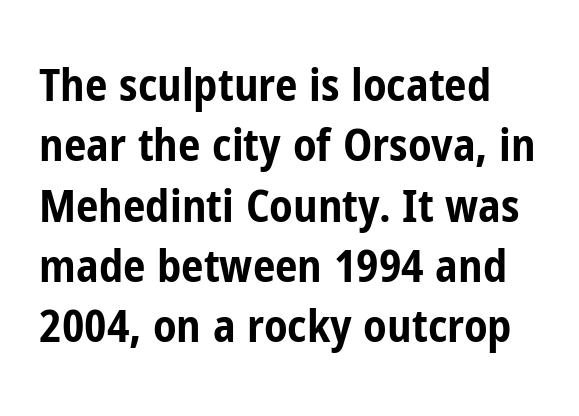
Examine the stroke ends and you'll find no serifs. If you drew a line through each stem, it would be perfectly vertical. The rendering uses a bold face; every stroke is thick and dark. Think of a printed novel: that variable character pitch is what you see here.
